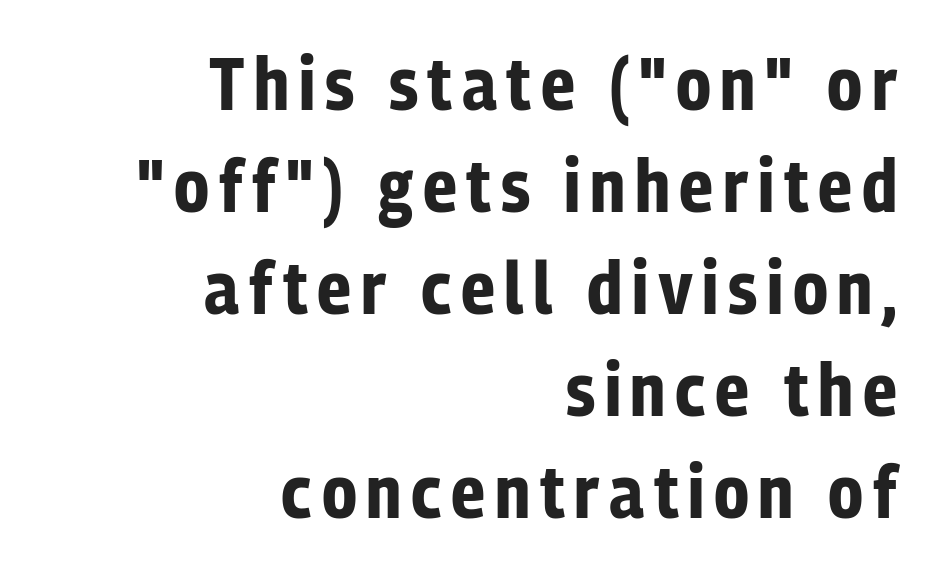
The rendering uses a bold face; every stroke is thick and dark. The space between consecutive lines is moderate. Style check: upright. This is sans-serif lettering, the kind often seen on screens and signage.
